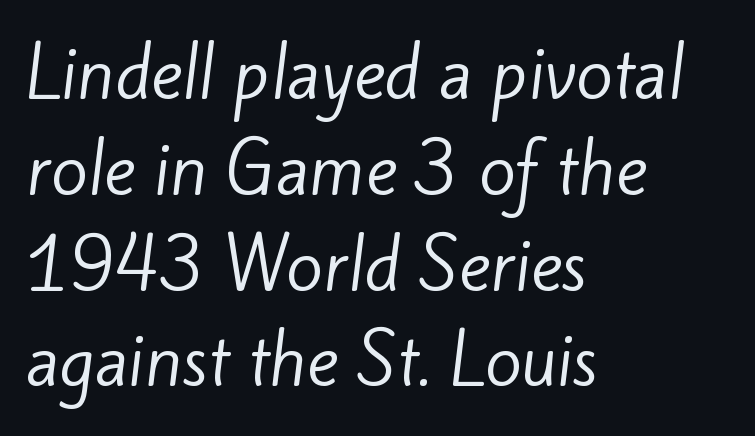
Q: Is the text bold? A: No.
Q: Is the typeface a serif or a sans-serif typeface? A: Sans-serif.
Q: Is the text underlined? A: No.
Q: How is the paragraph aligned? A: Left-aligned.
Q: Is the spacing between letters normal or unusually wide? A: Normal.
Q: Is the spacing between lines tight, normal or loose? A: Normal.
Q: Width (condensed, normal, or wide)? A: Normal.
Q: Stroke contrast? A: Low.
Q: x-height? A: Small.
Q: Monospaced? A: No.
